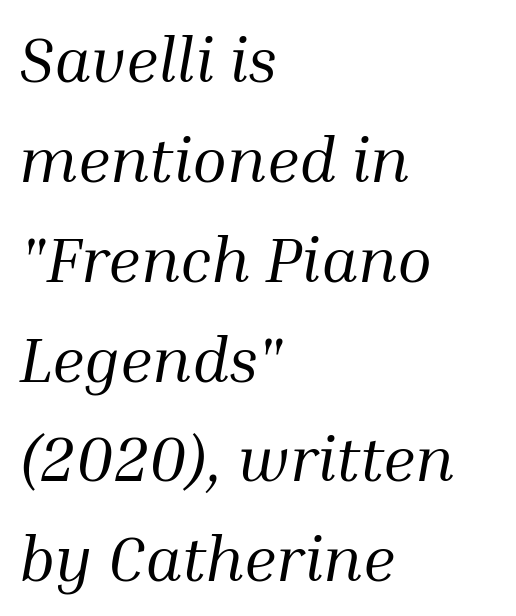
The image shows 64 px regular-weight serif type, italic (leaning right); set left-aligned, normal line spacing (1.56x), normal letter spacing, not underlined; medium stroke contrast and a medium x-height.
